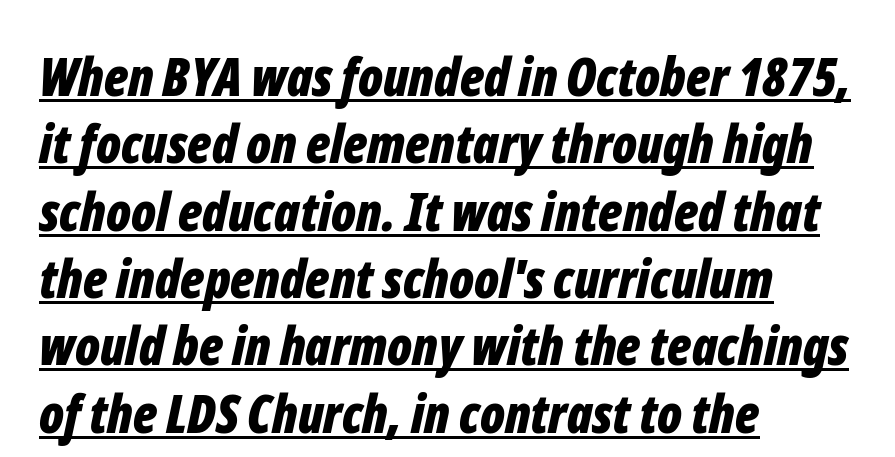
The image shows 53 px bold, condensed type, italic (leaning right); set left-aligned, normal line spacing (1.27x), normal letter spacing, underlined; low stroke contrast and a medium x-height.
